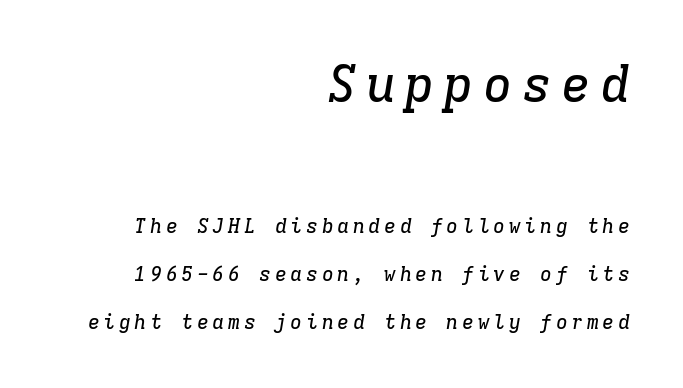
{"serif": "yes", "italic": "yes", "lean": "right", "slant_degrees": 9, "width": "normal", "stroke_contrast": "low", "x_height": "medium", "monospaced": "yes", "underline": "no", "align": "right", "line_spacing": "loose", "line_spacing_ratio": 2.4, "larger_block": "first", "size_ratio": 2.5, "glyph_px": 50}
